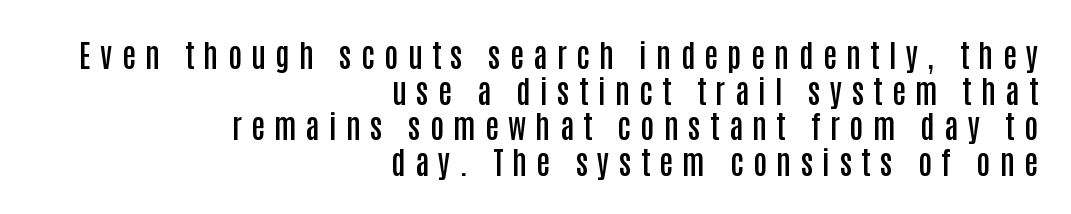
Are there feet on the stems? There aren't — it's a sans. Looks like regular typesetting: each glyph gets only the width it needs. Letter spacing: wide. Students, this is semibold: more ink than regular, less than bold.
